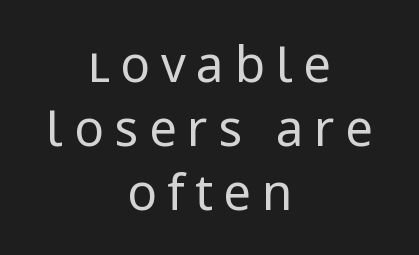
{"serif": "no", "italic": "no", "bold": "no", "weight": "regular", "width": "normal", "stroke_contrast": "low", "x_height": "medium", "monospaced": "no", "underline": "no", "align": "center", "line_spacing": "normal", "line_spacing_ratio": 1.31, "letter_spacing": "wide", "letter_spacing_em": 0.22, "glyph_px": 49}
